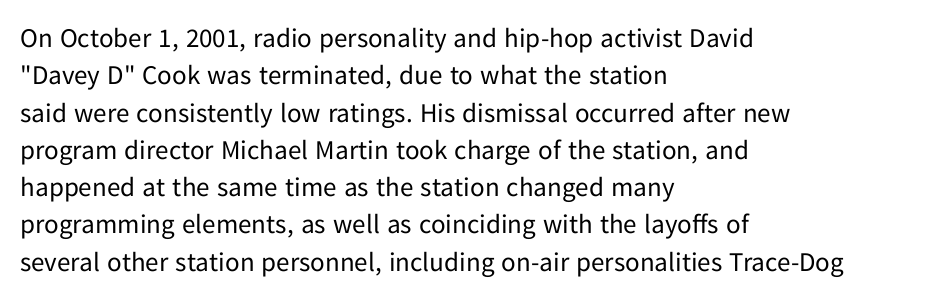
{"italic": "no", "bold": "no", "underline": "no", "align": "left", "line_spacing": "normal", "line_spacing_ratio": 1.38, "letter_spacing": "normal", "letter_spacing_em": 0.0, "glyph_px": 27}
